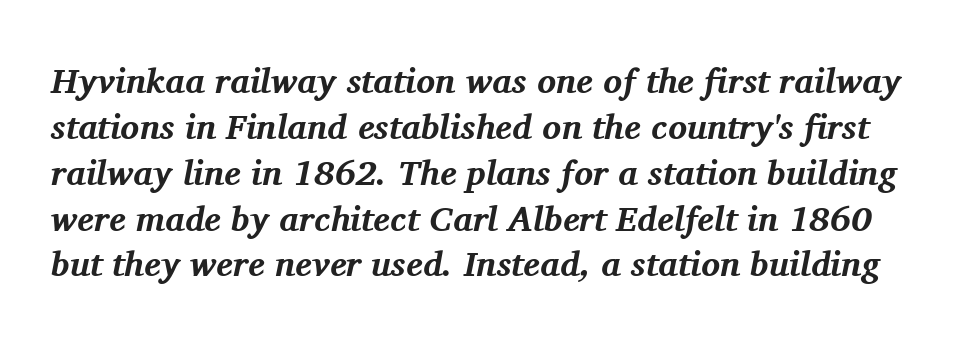
Q: Is the text bold? A: Yes.
Q: Is the text italic (slanted)? A: Yes, it leans right by about 11 degrees.
Q: Is the typeface a serif or a sans-serif typeface? A: Serif.
Q: Is the text underlined? A: No.
Q: Is the spacing between letters normal or unusually wide? A: Normal.
Q: Is the spacing between lines tight, normal or loose? A: Normal.
Q: Width (condensed, normal, or wide)? A: Normal.
Q: Stroke contrast? A: Medium.
Q: x-height? A: Medium.
Q: Monospaced? A: No.
